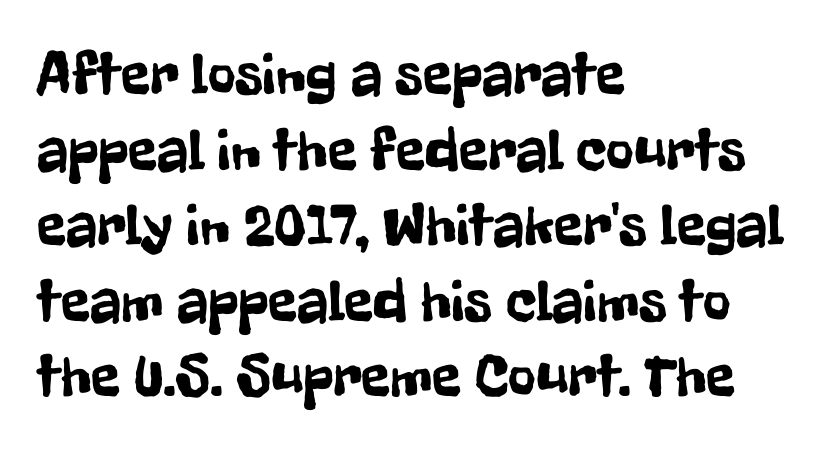
Q: Is the text italic (slanted)? A: No, it is upright.
Q: Is the typeface a serif or a sans-serif typeface? A: Sans-serif.
Q: Is the text underlined? A: No.
Q: How is the paragraph aligned? A: Left-aligned.
Q: Is the spacing between letters normal or unusually wide? A: Normal.
Q: Is the spacing between lines tight, normal or loose? A: Normal.
Q: Width (condensed, normal, or wide)? A: Condensed.
Q: Stroke contrast? A: Low.
Q: x-height? A: Medium.
Q: Monospaced? A: No.
